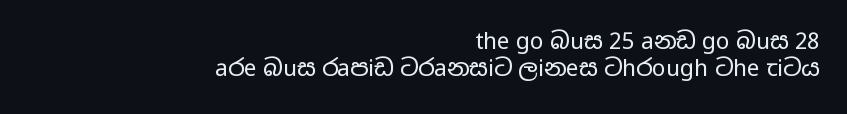
Q: Is the text bold? A: No.
Q: Is the text italic (slanted)? A: No, it is upright.
Q: Is the text underlined? A: No.
Q: How is the paragraph aligned? A: Right-aligned.
Q: Is the spacing between letters normal or unusually wide? A: Normal.
